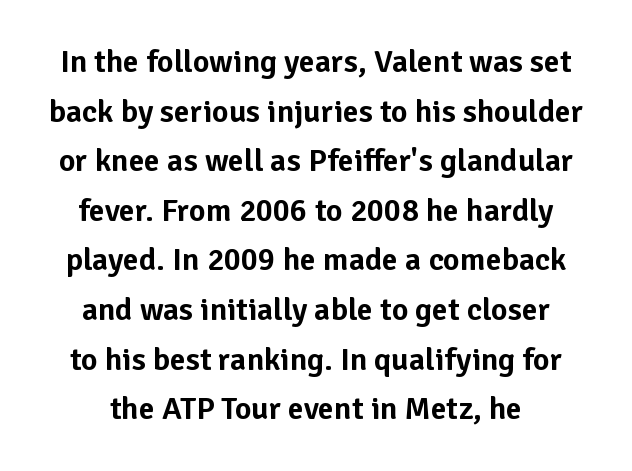
Horizontal bands of white between lines are of average thickness. The letters sit at their default tracking, neither squeezed nor spread. Check the space under the baseline: it is left empty. Spacing verdict: proportional, widths tailored to each character. In terms of posture, this sample is upright.
